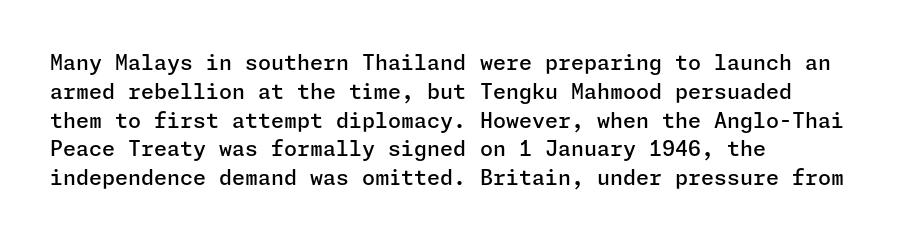
Q: Is the text bold? A: Semi-bold.
Q: Is the text italic (slanted)? A: No, it is upright.
Q: Is the text underlined? A: No.
Q: How is the paragraph aligned? A: Left-aligned.
Q: Is the spacing between letters normal or unusually wide? A: Normal.
Q: Is the spacing between lines tight, normal or loose? A: Normal.
